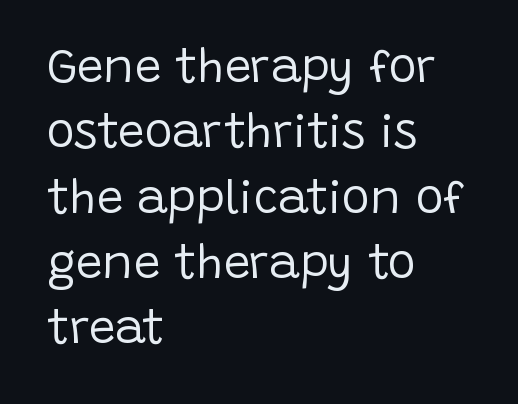
The text block is weighted toward the left margin, trailing off unevenly rightward. The cut favours lightness, reaching ordinary text weight at its darkest. Posture: upright roman. The characters display no serif detailing; their extremities are plain. How are the letters spaced? Ordinarily, with no added tracking. Nobody drew a line under any word here.
